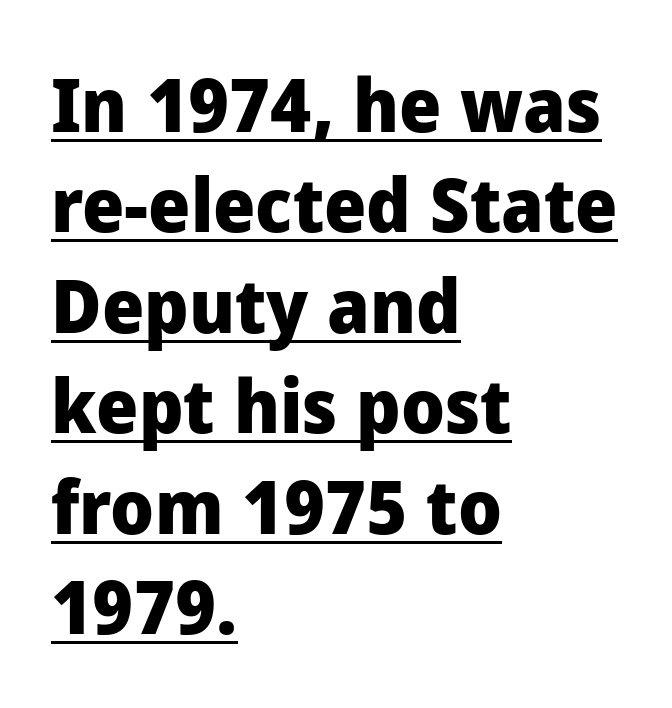
The image shows 75 px heavy sans-serif type, upright; set left-aligned, normal line spacing (1.34x), normal letter spacing, underlined; low stroke contrast and a medium x-height.
